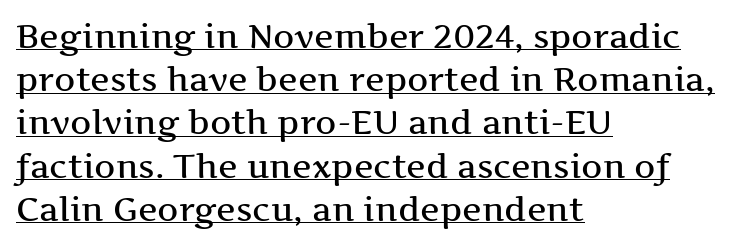
Note: serifs present on the glyphs. Normally led — the rows are evenly, conventionally spaced. The letters advance in unequal steps, a hallmark of proportional type. What stands out about the letter spacing? Nothing — it is the standard amount. Short and long lines alike share a common starting point at left.
